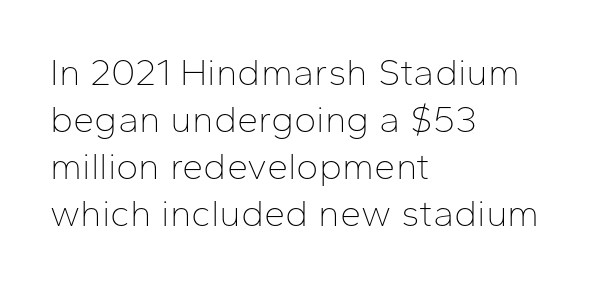
{"serif": "no", "italic": "no", "bold": "no", "weight": "thin", "width": "normal", "stroke_contrast": "low", "x_height": "medium", "monospaced": "no", "underline": "no", "align": "left", "line_spacing_ratio": 1.24, "letter_spacing": "normal", "letter_spacing_em": 0.0, "glyph_px": 38}
